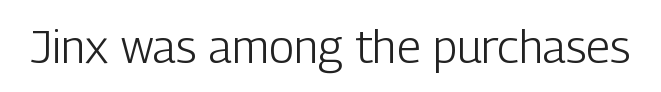
You can tell from the bare stems that sans-serif type was used. Stems here are at most as thick as an everyday book face. Italic: no, the glyphs are upright roman. Honestly, there is no underline to notice here at all.
